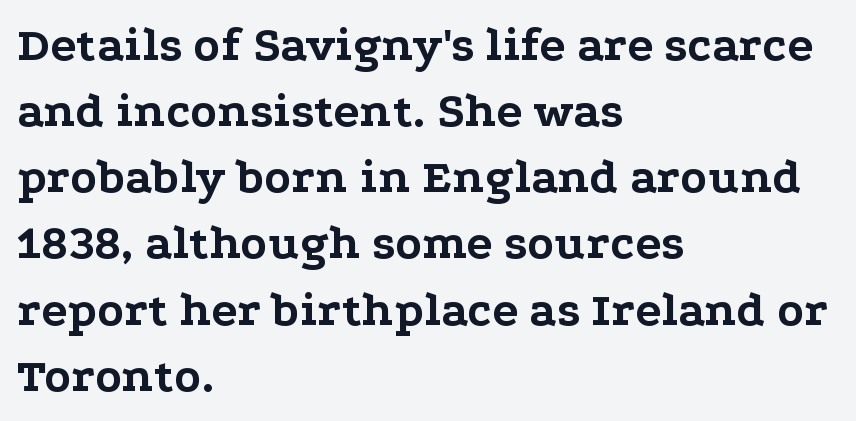
Q: Is the text bold? A: Yes.
Q: Is the text italic (slanted)? A: No, it is upright.
Q: Is the typeface a serif or a sans-serif typeface? A: Serif.
Q: Is the text underlined? A: No.
Q: How is the paragraph aligned? A: Left-aligned.
Q: Is the spacing between letters normal or unusually wide? A: Normal.
Q: Is the spacing between lines tight, normal or loose? A: Normal.
Q: Width (condensed, normal, or wide)? A: Wide.
Q: Stroke contrast? A: Low.
Q: x-height? A: Medium.
Q: Monospaced? A: No.
